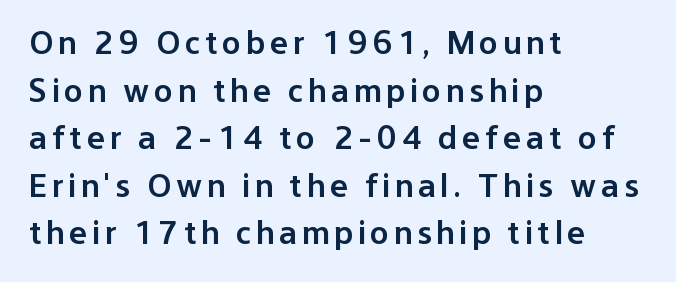
The ragged edge is on the right, which tells us the setting is flush left. Check under the words: just untouched page. Examine the stroke ends and you'll find no serifs. The letters stand upright; this is a roman face. Spacing verdict: proportional, widths tailored to each character.
